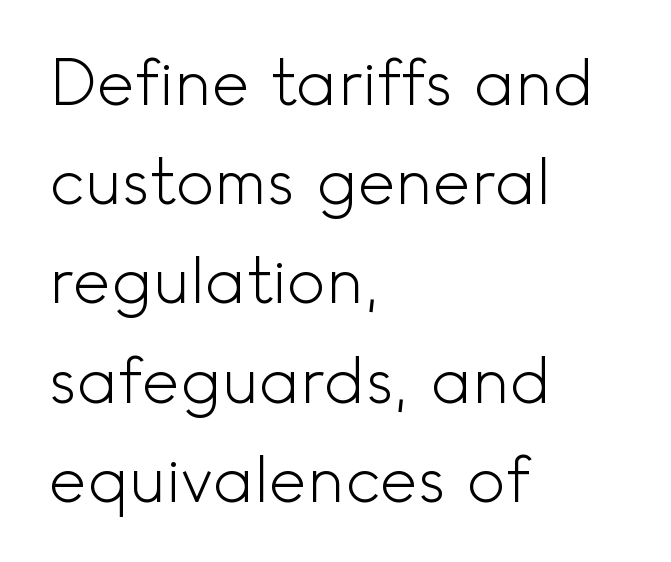
Q: Is the text bold? A: No.
Q: Is the text italic (slanted)? A: No, it is upright.
Q: Is the typeface a serif or a sans-serif typeface? A: Sans-serif.
Q: Is the text underlined? A: No.
Q: How is the paragraph aligned? A: Left-aligned.
Q: Is the spacing between letters normal or unusually wide? A: Normal.
Q: Is the spacing between lines tight, normal or loose? A: Normal.
Q: Width (condensed, normal, or wide)? A: Normal.
Q: x-height? A: Small.
Q: Monospaced? A: No.
